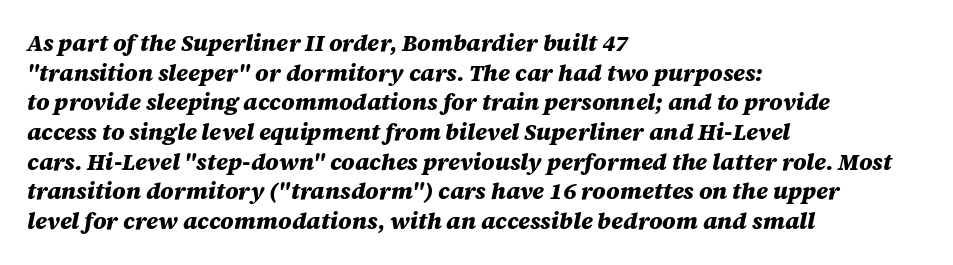
Q: Is the text bold? A: Yes.
Q: Is the text italic (slanted)? A: Yes, it leans right by about 12 degrees.
Q: Is the text underlined? A: No.
Q: How is the paragraph aligned? A: Left-aligned.
Q: Is the spacing between letters normal or unusually wide? A: Normal.
Q: Is the spacing between lines tight, normal or loose? A: Normal.
